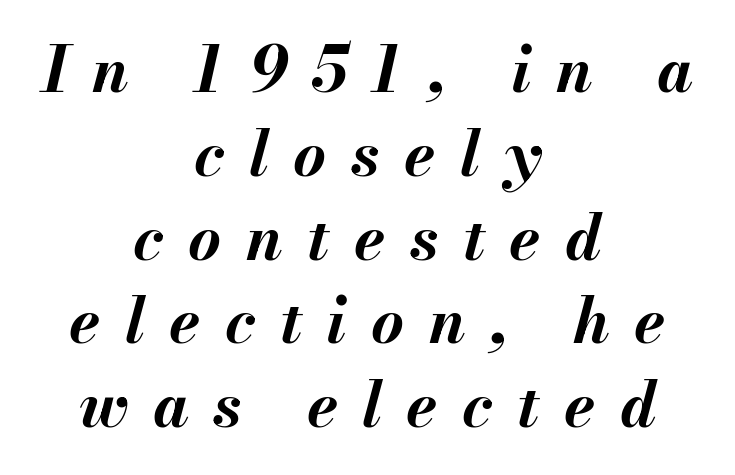
Q: Is the text bold? A: Yes.
Q: Is the text italic (slanted)? A: Yes, it leans right by about 13 degrees.
Q: Is the text underlined? A: No.
Q: How is the paragraph aligned? A: Centered.
Q: Is the spacing between letters normal or unusually wide? A: Unusually wide.
Q: Is the spacing between lines tight, normal or loose? A: Normal.
Q: Width (condensed, normal, or wide)? A: Normal.
Q: Stroke contrast? A: Medium.
Q: x-height? A: Small.
Q: Monospaced? A: No.
